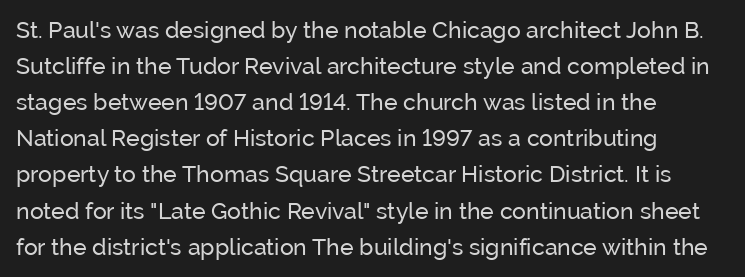
Q: Is the text bold? A: No.
Q: Is the text italic (slanted)? A: No, it is upright.
Q: Is the text underlined? A: No.
Q: How is the paragraph aligned? A: Left-aligned.
Q: Is the spacing between letters normal or unusually wide? A: Normal.
Q: Is the spacing between lines tight, normal or loose? A: Normal.
